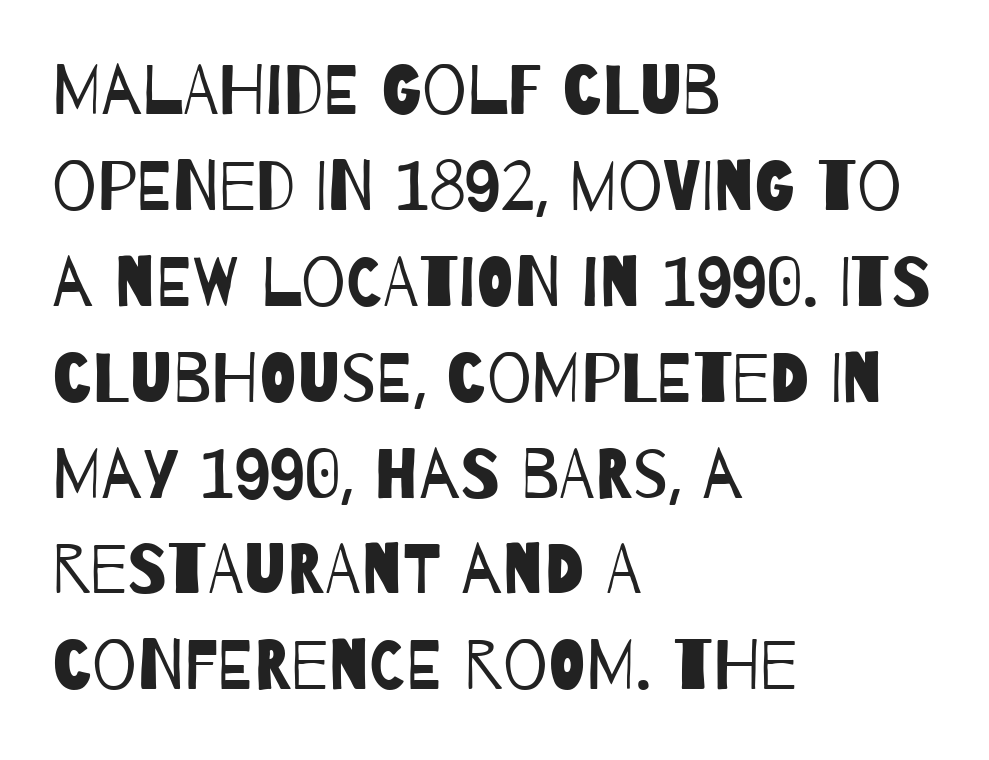
The image shows 70 px regular-weight, condensed sans-serif type; set left-aligned, normal line spacing (1.37x), normal letter spacing, not underlined; low stroke contrast and a large x-height.
